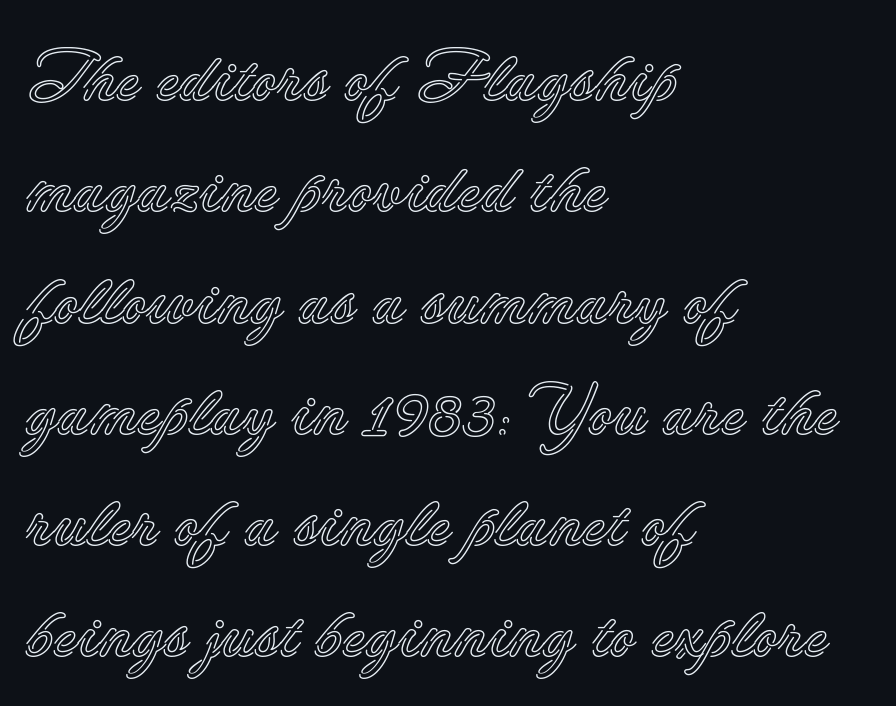
The image shows 70 px text type; set left-aligned, normal line spacing (1.59x), normal letter spacing, not underlined; a small x-height.
